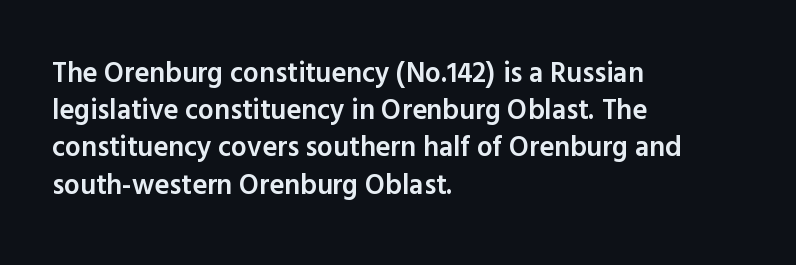
The image shows 28 px semibold sans-serif type, upright; set left-aligned, normal line spacing (1.33x), normal letter spacing, not underlined; a medium x-height.
